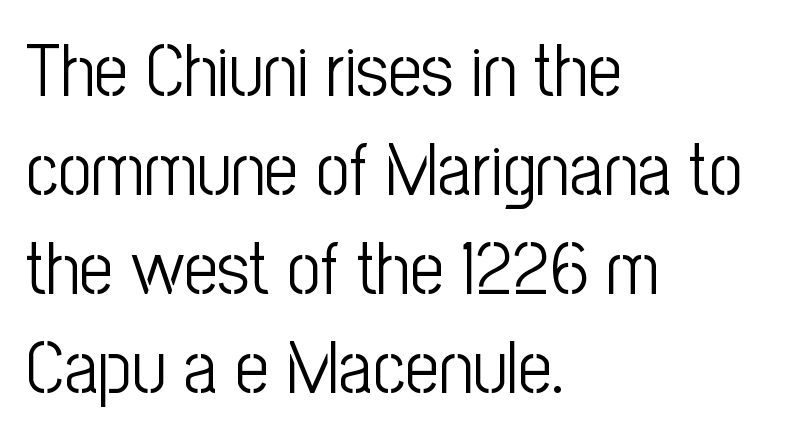
{"serif": "no", "italic": "no", "bold": "no", "weight": "light", "width": "condensed", "stroke_contrast": "low", "x_height": "medium", "monospaced": "no", "underline": "no", "align": "left", "line_spacing": "normal", "line_spacing_ratio": 1.34, "letter_spacing": "normal", "letter_spacing_em": 0.0, "glyph_px": 74}
